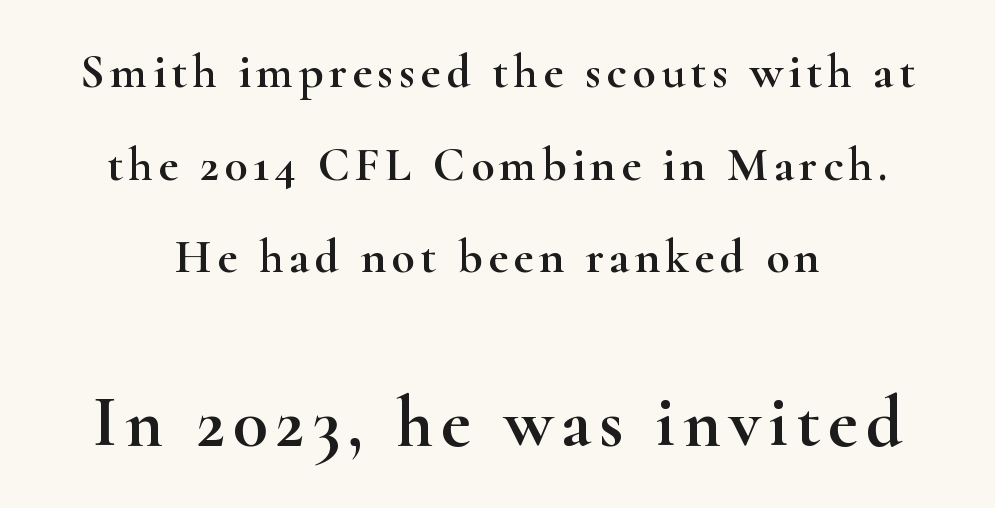
Is there much room between lines? Yes — plenty of vertical air separates them. This sample is center-justified, so both line endings float freely. Font category for this specimen: serif. Proportional: the letters do not fall into vertical columns.
